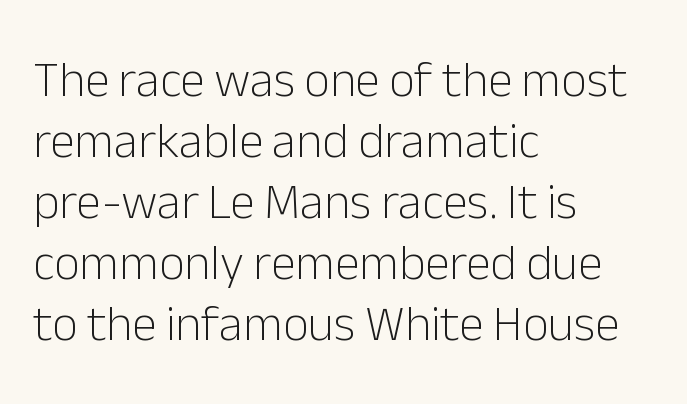
The image shows 50 px light sans-serif type, upright; set left-aligned, line spacing 1.22x, normal letter spacing, not underlined; low stroke contrast and a medium x-height.
